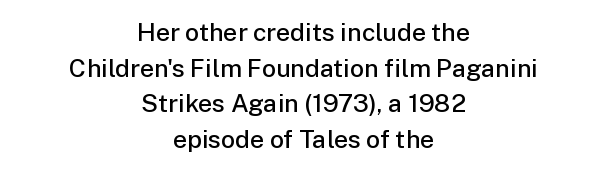
The image shows 25 px text type, upright; set centered, normal line spacing (1.43x), normal letter spacing, not underlined.
